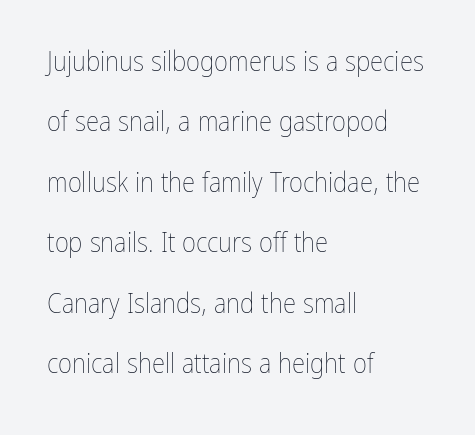
The image shows 27 px text type, upright; set left-aligned, loose line spacing (2.24x), normal letter spacing, not underlined.
